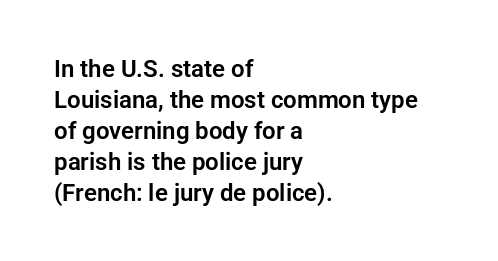
The image shows 24 px text type, upright; set left-aligned, normal line spacing (1.29x), normal letter spacing, not underlined.
